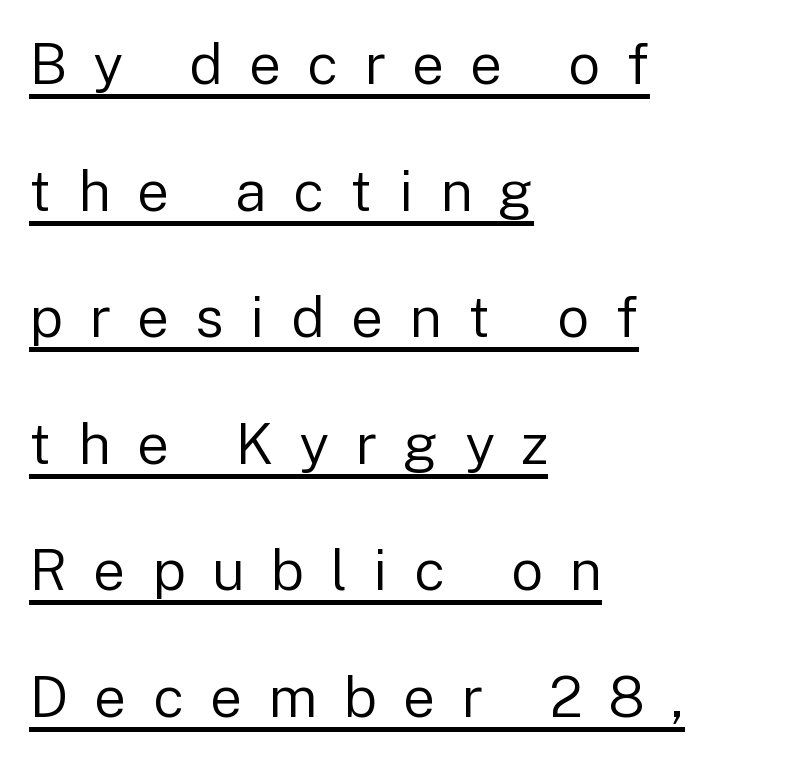
Classification — sans serif. Each stroke keeps to a modest, everyday thickness or less. This rendering widens character spacing well past its baseline value. Compared with a centered layout, this one pins lines to the left instead. Character widths vary here, with narrow letters taking less room than wide ones. Is there much room between lines? Yes — plenty of vertical air separates them.
